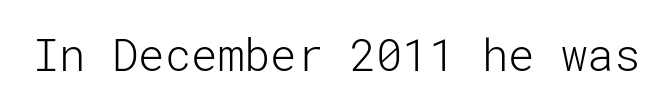
Q: Is the text bold? A: No.
Q: Is the text italic (slanted)? A: No, it is upright.
Q: Is the typeface a serif or a sans-serif typeface? A: Sans-serif.
Q: Is the text underlined? A: No.
Q: Is the spacing between letters normal or unusually wide? A: Normal.
Q: Width (condensed, normal, or wide)? A: Normal.
Q: Stroke contrast? A: Low.
Q: x-height? A: Medium.
